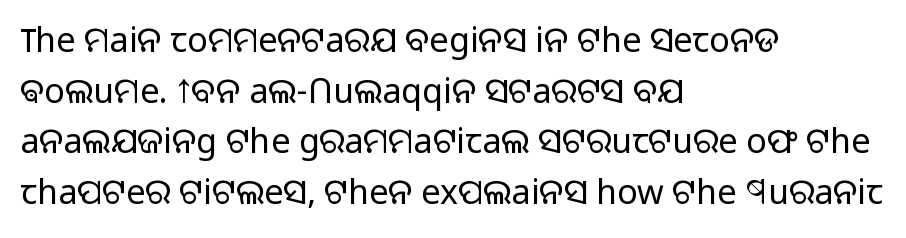
Q: Is the text bold? A: No.
Q: Is the text italic (slanted)? A: No, it is upright.
Q: Is the typeface a serif or a sans-serif typeface? A: Sans-serif.
Q: Is the text underlined? A: No.
Q: How is the paragraph aligned? A: Left-aligned.
Q: Is the spacing between letters normal or unusually wide? A: Normal.
Q: Is the spacing between lines tight, normal or loose? A: Normal.
Q: Width (condensed, normal, or wide)? A: Normal.
Q: Stroke contrast? A: Low.
Q: x-height? A: Medium.
Q: Monospaced? A: No.
